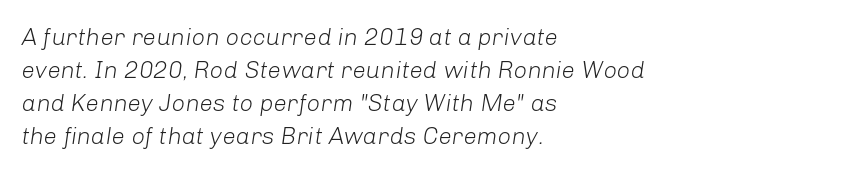
The image shows 24 px text type, italic (leaning right); set left-aligned, normal line spacing (1.38x), normal letter spacing, not underlined.
